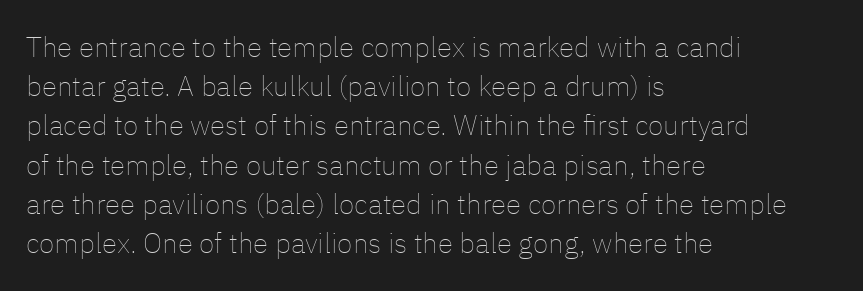
The image shows 28 px thin type, upright; set left-aligned, normal line spacing (1.4x), normal letter spacing, not underlined; low stroke contrast and a medium x-height.
